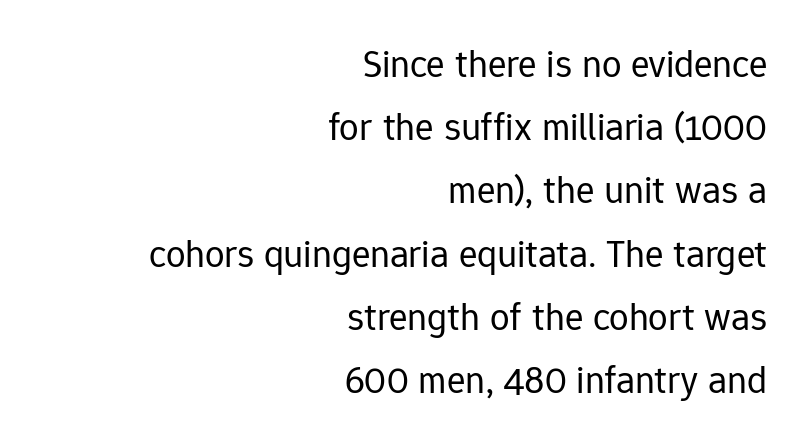
The image shows 39 px regular-weight sans-serif type, upright; set right-aligned, normal line spacing (1.62x), normal letter spacing, not underlined; low stroke contrast and a medium x-height.
